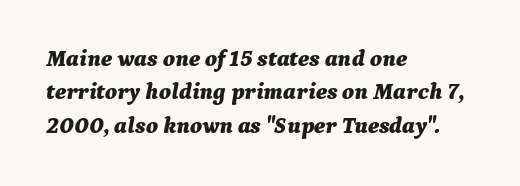
The image shows 23 px bold type, italic (leaning right); set left-aligned, normal line spacing (1.45x), normal letter spacing, not underlined.
